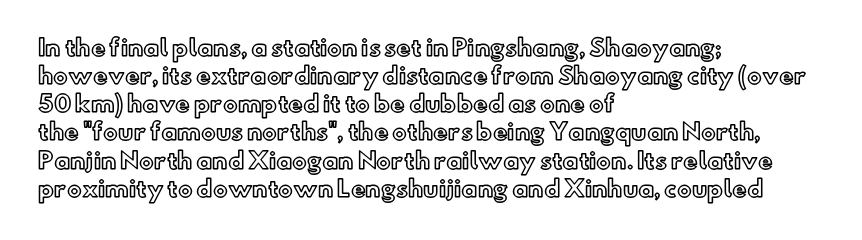
{"italic": "no", "underline": "no", "align": "left", "line_spacing": "normal", "line_spacing_ratio": 1.28, "letter_spacing": "normal", "letter_spacing_em": 0.0, "glyph_px": 22}
